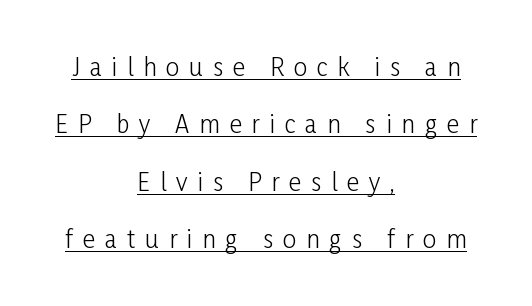
Q: Is the text bold? A: No.
Q: Is the text italic (slanted)? A: No, it is upright.
Q: Is the text underlined? A: Yes.
Q: How is the paragraph aligned? A: Centered.
Q: Is the spacing between letters normal or unusually wide? A: Unusually wide.
Q: Is the spacing between lines tight, normal or loose? A: Loose.
